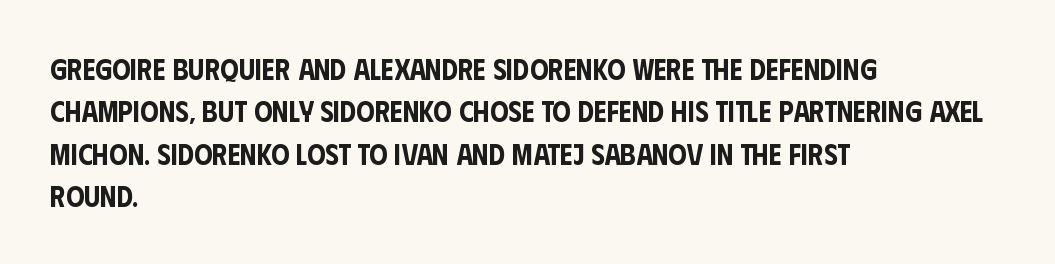
The image shows 29 px condensed sans-serif type, upright; set left-aligned, normal line spacing (1.46x), normal letter spacing, not underlined; low stroke contrast and a large x-height.
